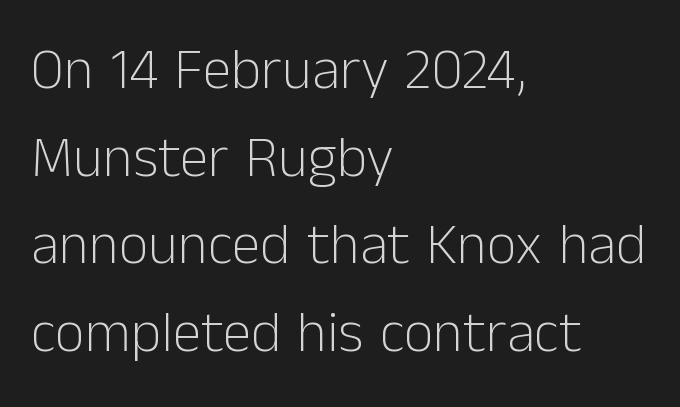
Q: Is the text bold? A: No.
Q: Is the text italic (slanted)? A: No, it is upright.
Q: Is the typeface a serif or a sans-serif typeface? A: Sans-serif.
Q: Is the text underlined? A: No.
Q: How is the paragraph aligned? A: Left-aligned.
Q: Is the spacing between letters normal or unusually wide? A: Normal.
Q: Is the spacing between lines tight, normal or loose? A: Normal.
Q: Width (condensed, normal, or wide)? A: Normal.
Q: Stroke contrast? A: Low.
Q: x-height? A: Medium.
Q: Monospaced? A: No.
